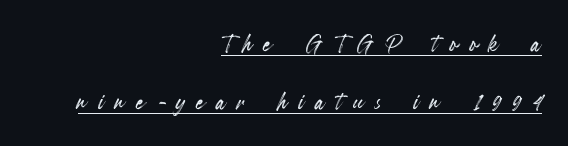
Q: Is the text italic (slanted)? A: Yes.
Q: Is the text underlined? A: Yes.
Q: How is the paragraph aligned? A: Right-aligned.
Q: Is the spacing between letters normal or unusually wide? A: Unusually wide.
Q: Width (condensed, normal, or wide)? A: Condensed.
Q: x-height? A: Small.
Q: Monospaced? A: No.
